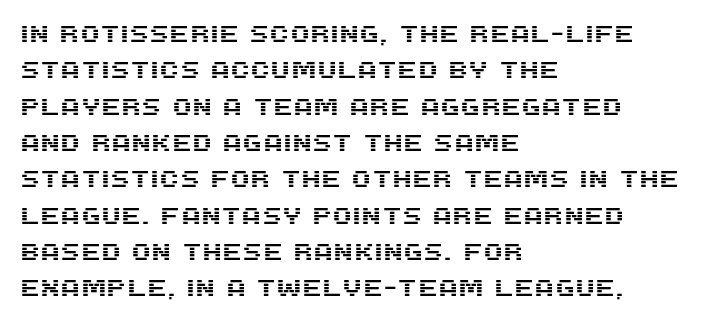
Q: Is the text italic (slanted)? A: No, it is upright.
Q: Is the text underlined? A: No.
Q: How is the paragraph aligned? A: Left-aligned.
Q: Is the spacing between letters normal or unusually wide? A: Normal.
Q: Is the spacing between lines tight, normal or loose? A: Normal.
